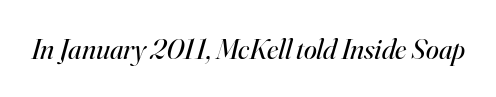
{"serif": "yes", "italic": "yes", "lean": "right", "slant_degrees": 16, "bold": "no", "weight": "regular", "width": "normal", "stroke_contrast": "high", "x_height": "small", "monospaced": "no", "underline": "no", "letter_spacing": "normal", "letter_spacing_em": 0.0, "glyph_px": 29}
